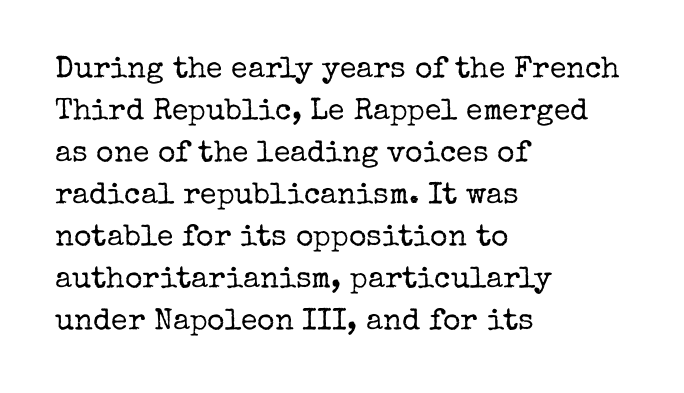
The leading is moderate, giving the passage an even texture. Varying glyph widths throughout — classic text-font behaviour. The string is rendered with underlining switched off. Serif or sans? Serif — the stroke terminals have little feet. Casual observation: everything's shoved over to the left.
